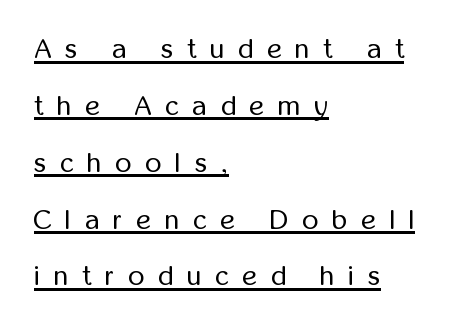
{"serif": "no", "italic": "no", "bold": "no", "weight": "regular", "width": "condensed", "stroke_contrast": "low", "x_height": "medium", "monospaced": "no", "underline": "yes", "align": "left", "line_spacing": "loose", "line_spacing_ratio": 2.03, "letter_spacing": "wide", "letter_spacing_em": 0.5, "glyph_px": 28}
